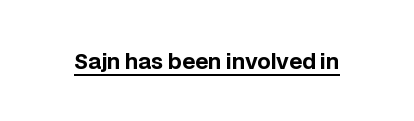
Emphasis is given by a line drawn under the lettering. Weight: bold. Honestly, the letter spacing is just normal — you wouldn't notice it. Is there any slant? The stems are plumb.
